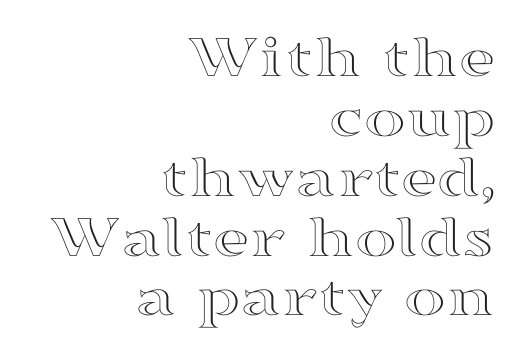
{"italic": "no", "width": "wide", "x_height": "medium", "monospaced": "no", "underline": "no", "align": "right", "line_spacing": "tight", "line_spacing_ratio": 0.95, "letter_spacing": "normal", "letter_spacing_em": 0.0, "glyph_px": 63}
